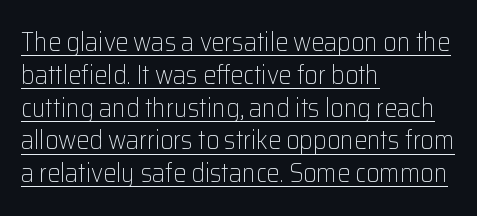
The image shows 26 px text type, upright; set left-aligned, normal line spacing (1.26x), normal letter spacing, underlined.
